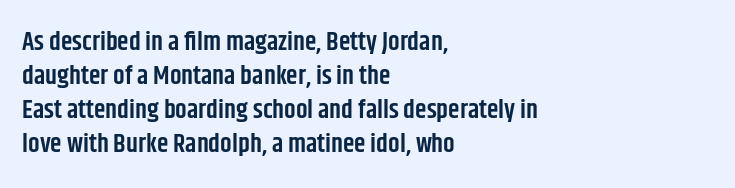
{"italic": "no", "bold": "semi", "underline": "no", "align": "left", "line_spacing": "normal", "line_spacing_ratio": 1.31, "letter_spacing": "normal", "letter_spacing_em": 0.0, "glyph_px": 26}
